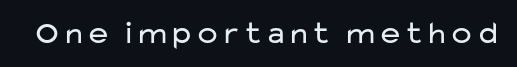
Stroke mass is kept to a normal reading level or below. This sample has the flowing, uneven cadence of proportional lettering. Quick note: not italic, upright. Compared with typical body copy, the letter spacing here is the same. Unlike a traditional serif, this face leaves its strokes unadorned. The specimen omits any rule beneath the text block's lines.
